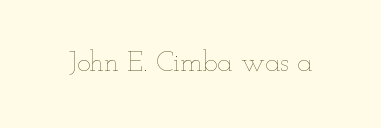
Underline: absent. The lettering stays uniformly vertical, giving the passage a roman look. The typeface has the unassuming heft of standard copy or less. Spacing verdict: proportional, widths tailored to each character. Tracking here is standard; glyphs follow each other at the usual distance.
